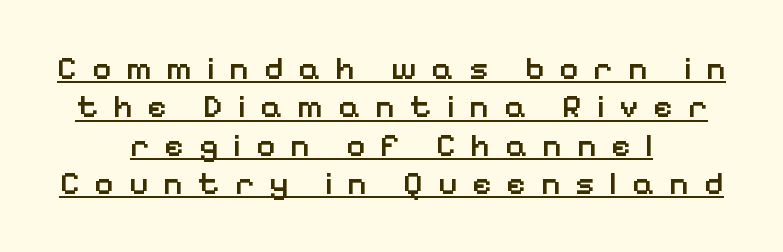
The image shows 33 px semibold sans-serif type, upright; set centered, line spacing 1.16x, unusually wide letter spacing (+0.45 em), underlined; low stroke contrast and a medium x-height.
